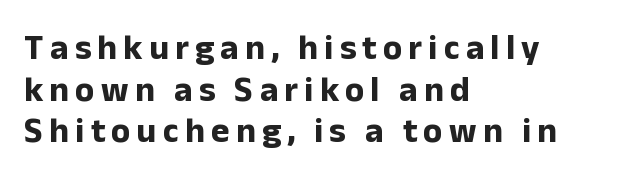
The image shows 35 px bold sans-serif type, upright; set left-aligned, line spacing 1.19x, not underlined; low stroke contrast and a medium x-height.
